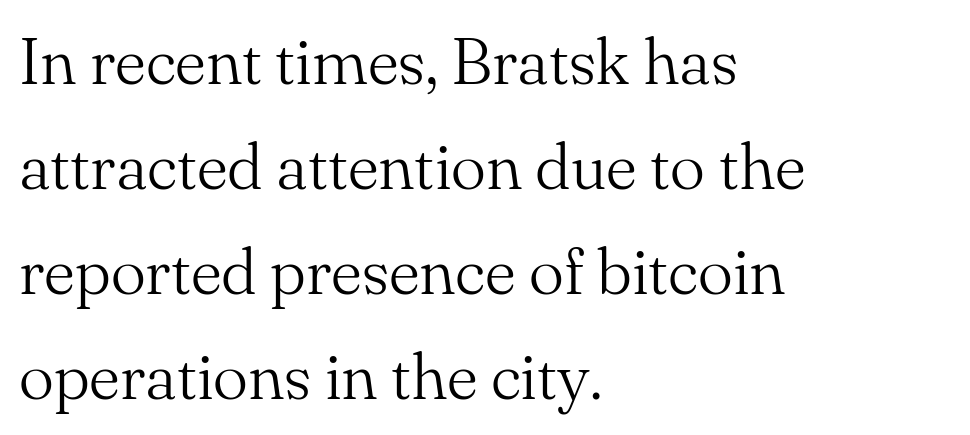
{"serif": "yes", "italic": "no", "bold": "no", "weight": "light", "width": "normal", "stroke_contrast": "medium", "x_height": "small", "monospaced": "no", "underline": "no", "align": "left", "line_spacing": "normal", "line_spacing_ratio": 1.59, "letter_spacing": "normal", "letter_spacing_em": 0.0, "glyph_px": 66}
